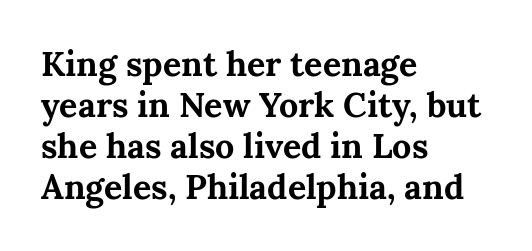
The image shows 34 px bold serif type, upright; set left-aligned, line spacing 1.21x, normal letter spacing, not underlined; medium stroke contrast and a medium x-height.
